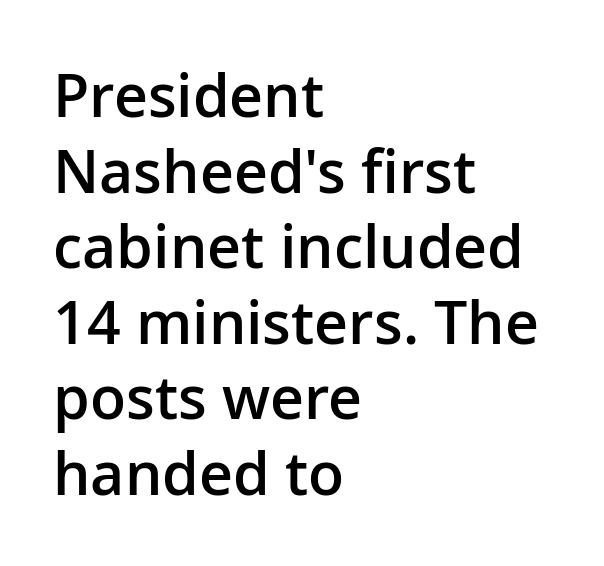
{"serif": "no", "italic": "no", "bold": "semi", "weight": "semibold", "width": "normal", "stroke_contrast": "low", "x_height": "medium", "monospaced": "no", "underline": "no", "align": "left", "line_spacing": "normal", "line_spacing_ratio": 1.28, "letter_spacing": "normal", "letter_spacing_em": 0.0, "glyph_px": 59}
